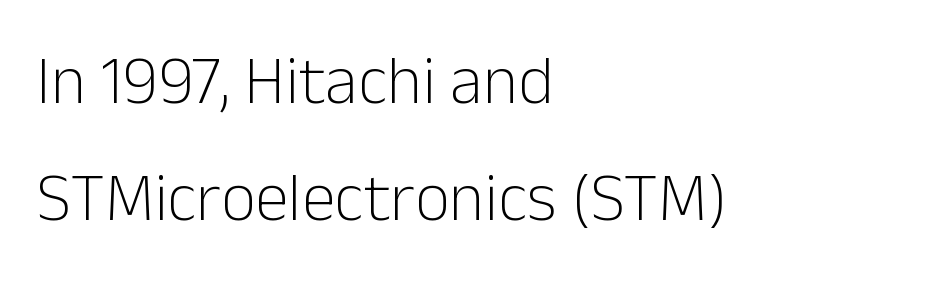
The image shows 68 px light sans-serif type, upright; set left-aligned, line spacing 1.72x, normal letter spacing, not underlined; low stroke contrast and a medium x-height.
